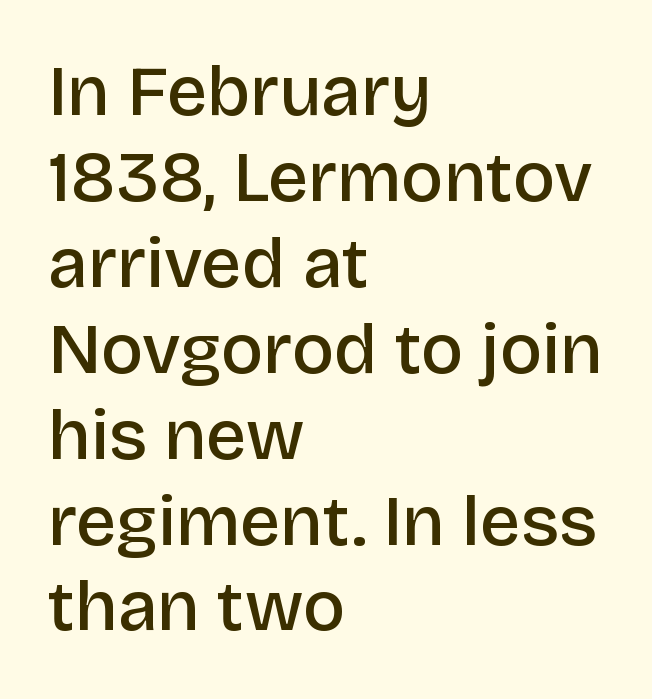
The font is running at a semibold setting, under full bold. Do the characters align in a grid? No, the font is proportional. Unmarked baselines from the first word to the last. This rendering leaves character spacing at its baseline value.
